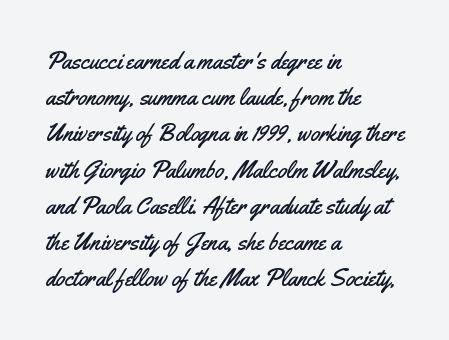
The image shows 24 px text type; set left-aligned, normal line spacing (1.51x), normal letter spacing, not underlined.
